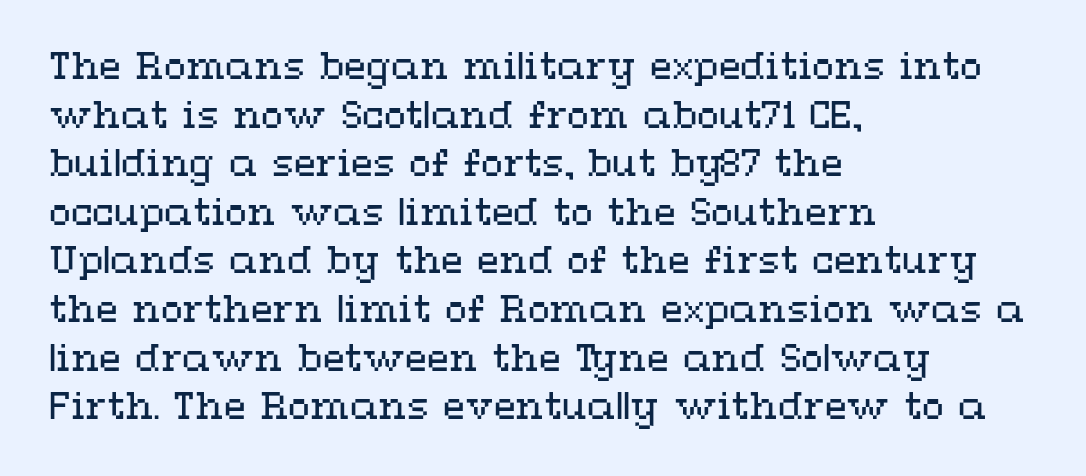
The image shows 36 px regular-weight, wide type, upright; set left-aligned, normal line spacing (1.35x), normal letter spacing, not underlined; medium stroke contrast and a medium x-height.
